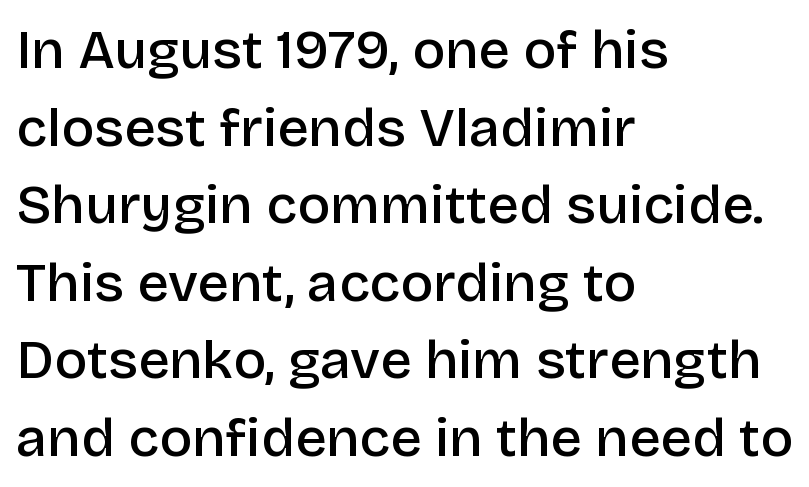
The image shows 55 px semibold sans-serif type, upright; set left-aligned, normal line spacing (1.41x), normal letter spacing, not underlined; low stroke contrast and a large x-height.
